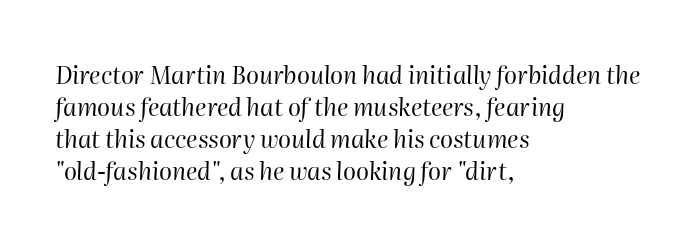
The image shows 24 px text type, italic (leaning right); set left-aligned, normal line spacing (1.34x), normal letter spacing, not underlined.
